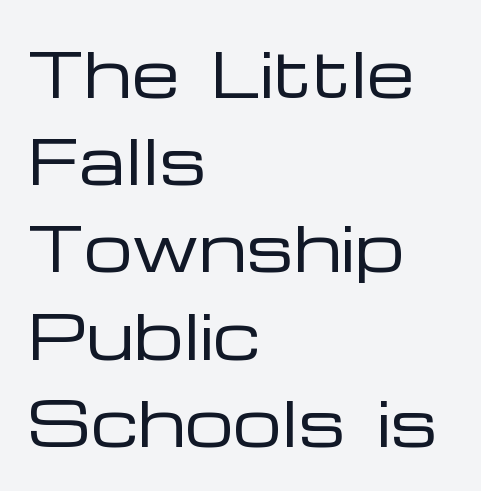
The image shows 61 px regular-weight, wide sans-serif type, upright; set left-aligned, normal line spacing (1.43x), normal letter spacing, not underlined; low stroke contrast and a medium x-height.
